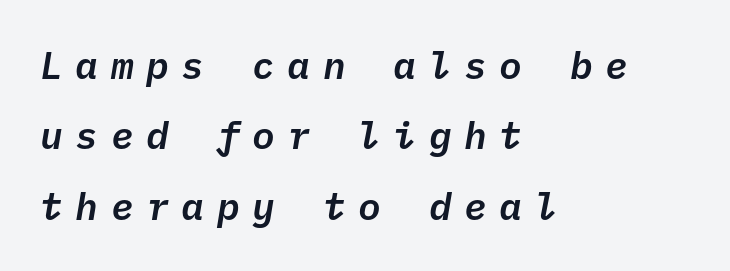
Q: Is the text italic (slanted)? A: Yes, it leans right by about 10 degrees.
Q: Is the text underlined? A: No.
Q: How is the paragraph aligned? A: Left-aligned.
Q: Is the spacing between letters normal or unusually wide? A: Unusually wide.
Q: Width (condensed, normal, or wide)? A: Normal.
Q: Stroke contrast? A: Low.
Q: x-height? A: Medium.
Q: Monospaced? A: Yes.
